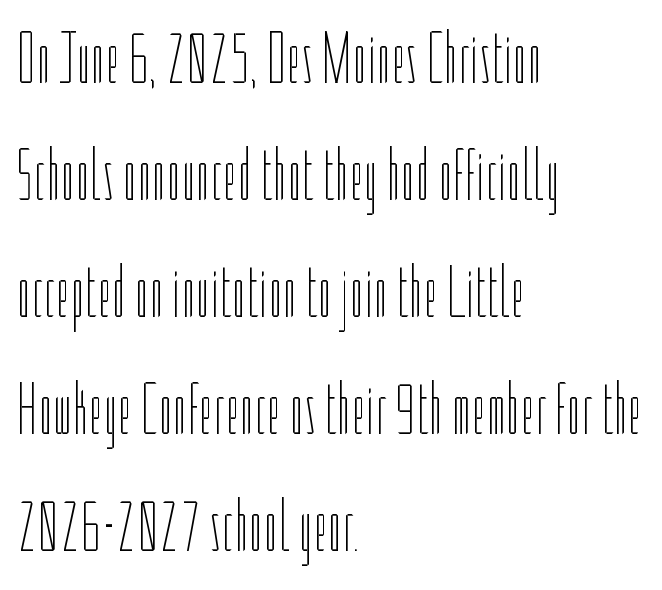
Q: Is the text bold? A: No.
Q: Is the text italic (slanted)? A: No, it is upright.
Q: Is the text underlined? A: No.
Q: How is the paragraph aligned? A: Left-aligned.
Q: Is the spacing between letters normal or unusually wide? A: Normal.
Q: Is the spacing between lines tight, normal or loose? A: Normal.
Q: Width (condensed, normal, or wide)? A: Condensed.
Q: Stroke contrast? A: Low.
Q: x-height? A: Medium.
Q: Monospaced? A: No.
